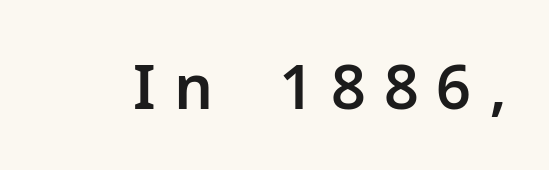
{"serif": "no", "italic": "no", "width": "normal", "stroke_contrast": "low", "x_height": "medium", "monospaced": "no", "underline": "no", "letter_spacing": "wide", "letter_spacing_em": 0.29, "glyph_px": 61}
